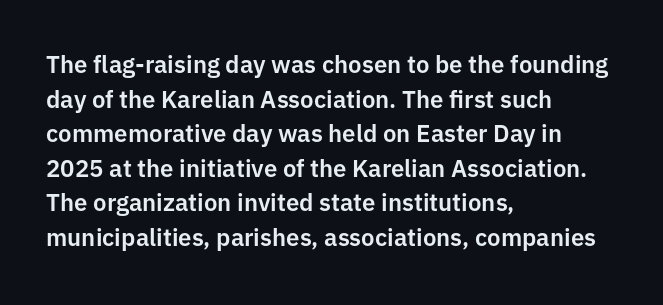
{"italic": "no", "underline": "no", "align": "left", "line_spacing": "normal", "line_spacing_ratio": 1.44, "letter_spacing": "normal", "letter_spacing_em": 0.0, "glyph_px": 24}
